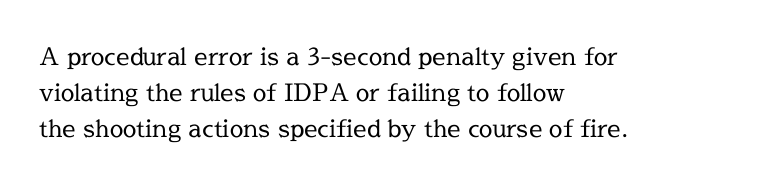
The image shows 24 px text type, upright; set left-aligned, normal line spacing (1.5x), normal letter spacing, not underlined.
